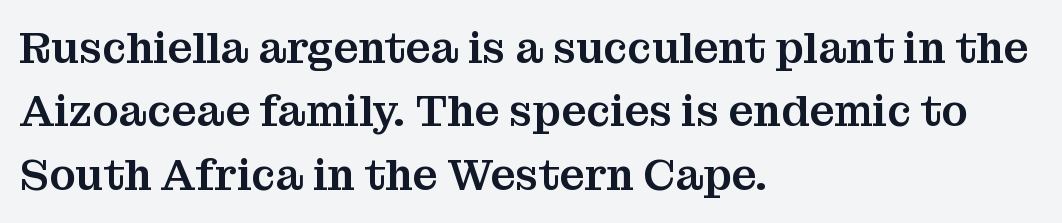
{"serif": "yes", "italic": "no", "width": "normal", "stroke_contrast": "medium", "x_height": "medium", "monospaced": "no", "underline": "no", "align": "left", "line_spacing": "normal", "line_spacing_ratio": 1.44, "letter_spacing": "normal", "letter_spacing_em": 0.0, "glyph_px": 44}
